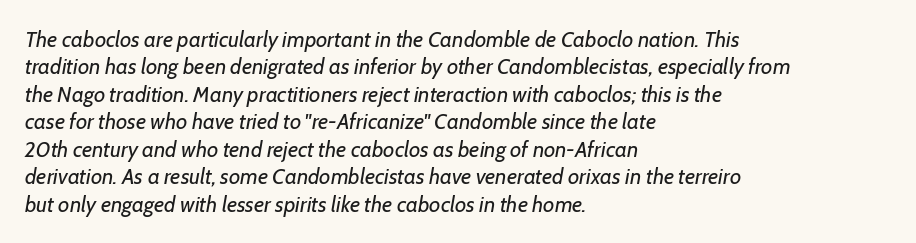
Weight: regular or lighter. Slanted lettering throughout. The baseline area is clear. Reading down the column, the eye jumps a familiar distance to each next line. The passage is arranged the way most books set body copy — flush left.
